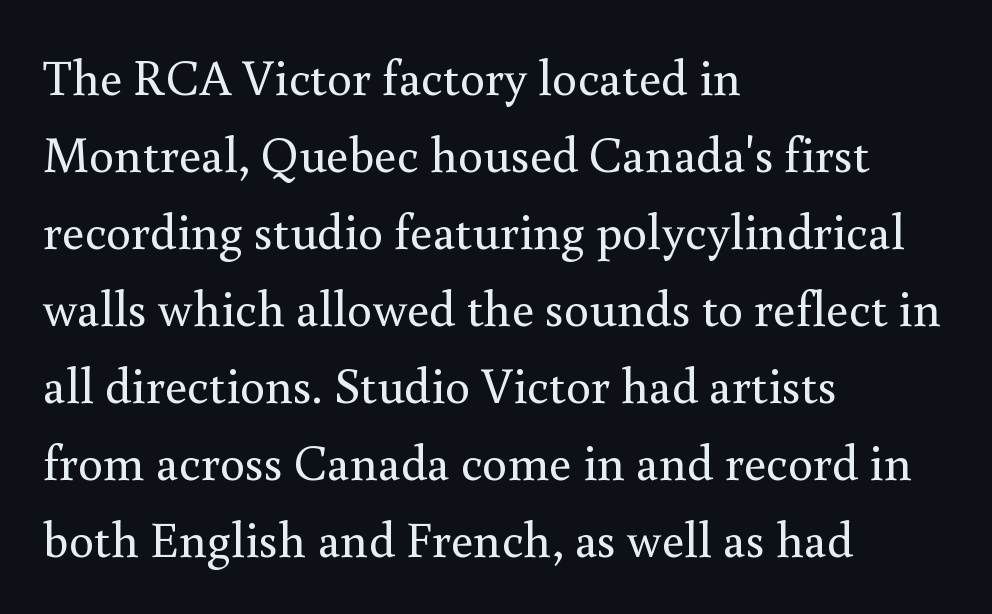
Q: Is the text bold? A: No.
Q: Is the text italic (slanted)? A: No, it is upright.
Q: Is the typeface a serif or a sans-serif typeface? A: Serif.
Q: Is the text underlined? A: No.
Q: How is the paragraph aligned? A: Left-aligned.
Q: Is the spacing between letters normal or unusually wide? A: Normal.
Q: Is the spacing between lines tight, normal or loose? A: Normal.
Q: Width (condensed, normal, or wide)? A: Normal.
Q: Stroke contrast? A: Medium.
Q: x-height? A: Small.
Q: Monospaced? A: No.
